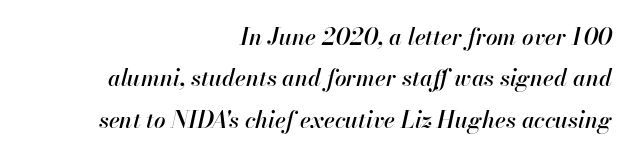
The image shows 23 px text type, italic (leaning right); set right-aligned, line spacing 1.8x, normal letter spacing, not underlined.
